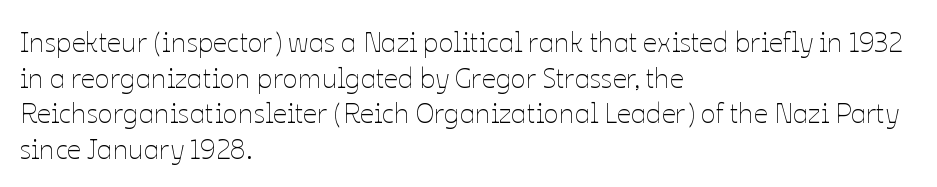
Q: Is the text bold? A: No.
Q: Is the text italic (slanted)? A: No, it is upright.
Q: Is the text underlined? A: No.
Q: How is the paragraph aligned? A: Left-aligned.
Q: Is the spacing between letters normal or unusually wide? A: Normal.
Q: Is the spacing between lines tight, normal or loose? A: Normal.
Q: Width (condensed, normal, or wide)? A: Normal.
Q: Stroke contrast? A: Low.
Q: x-height? A: Medium.
Q: Monospaced? A: No.
